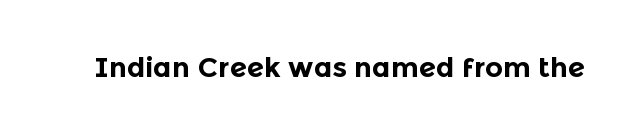
The image shows 28 px bold sans-serif type, upright; set normal letter spacing, not underlined; a medium x-height.
